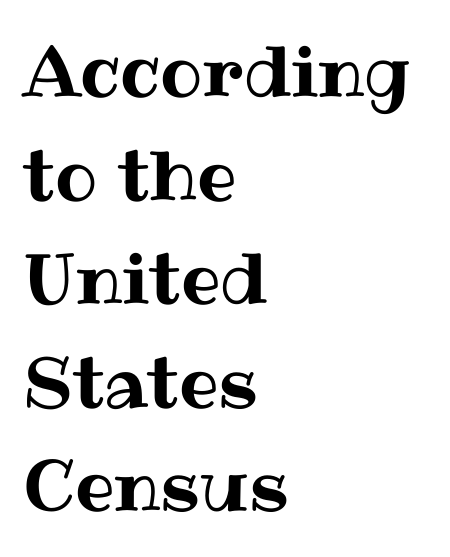
The image shows 70 px text type, upright; set left-aligned, normal line spacing (1.48x), normal letter spacing, not underlined; medium stroke contrast and a medium x-height.
